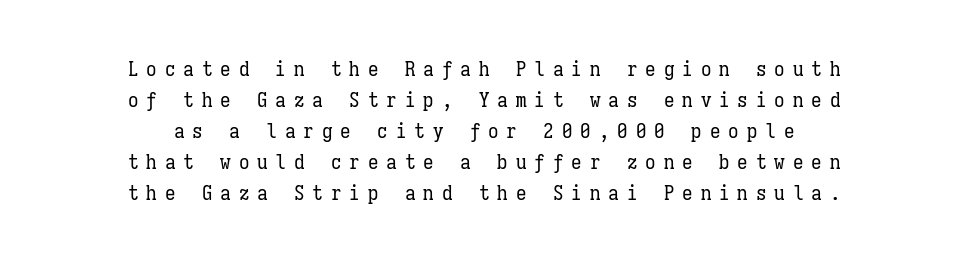
{"italic": "no", "bold": "no", "underline": "no", "align": "center", "line_spacing": "normal", "line_spacing_ratio": 1.48, "letter_spacing": "wide", "letter_spacing_em": 0.38, "glyph_px": 21}
